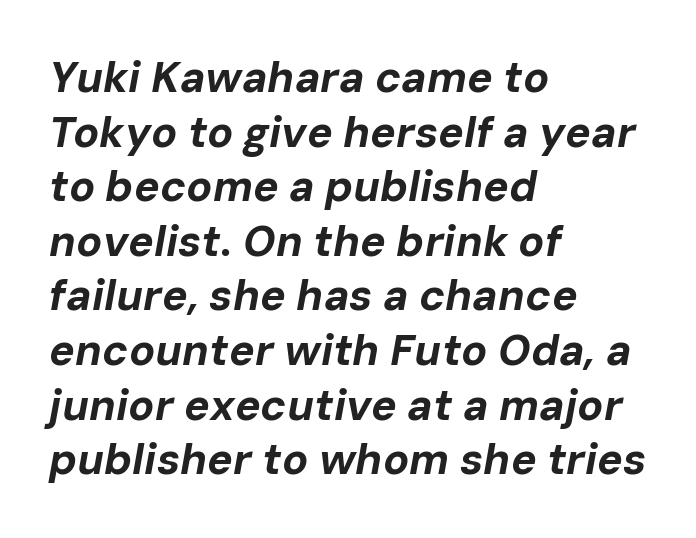
Q: Is the text bold? A: Yes.
Q: Is the text italic (slanted)? A: Yes, it leans right by about 10 degrees.
Q: Is the text underlined? A: No.
Q: How is the paragraph aligned? A: Left-aligned.
Q: Is the spacing between letters normal or unusually wide? A: Normal.
Q: Is the spacing between lines tight, normal or loose? A: Normal.
Q: Width (condensed, normal, or wide)? A: Normal.
Q: Stroke contrast? A: Low.
Q: x-height? A: Medium.
Q: Monospaced? A: No.
